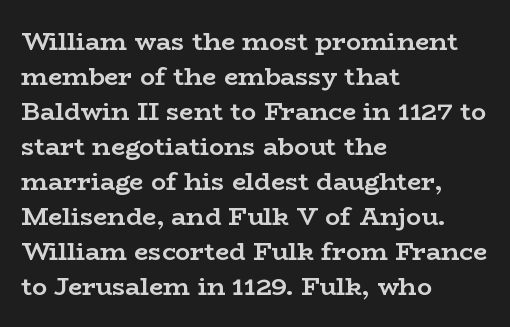
{"italic": "no", "bold": "yes", "underline": "no", "align": "left", "line_spacing": "normal", "line_spacing_ratio": 1.4, "letter_spacing": "normal", "letter_spacing_em": 0.0, "glyph_px": 25}
